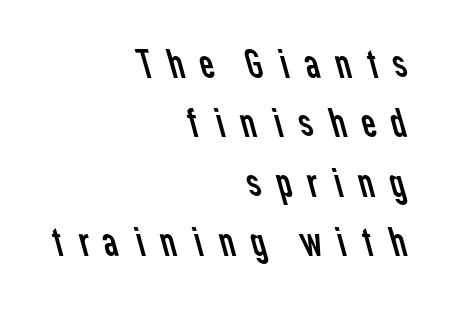
Q: Is the text bold? A: No.
Q: Is the typeface a serif or a sans-serif typeface? A: Sans-serif.
Q: Is the text underlined? A: No.
Q: How is the paragraph aligned? A: Right-aligned.
Q: Is the spacing between letters normal or unusually wide? A: Unusually wide.
Q: Is the spacing between lines tight, normal or loose? A: Normal.
Q: Width (condensed, normal, or wide)? A: Normal.
Q: Stroke contrast? A: Low.
Q: x-height? A: Medium.
Q: Monospaced? A: No.
